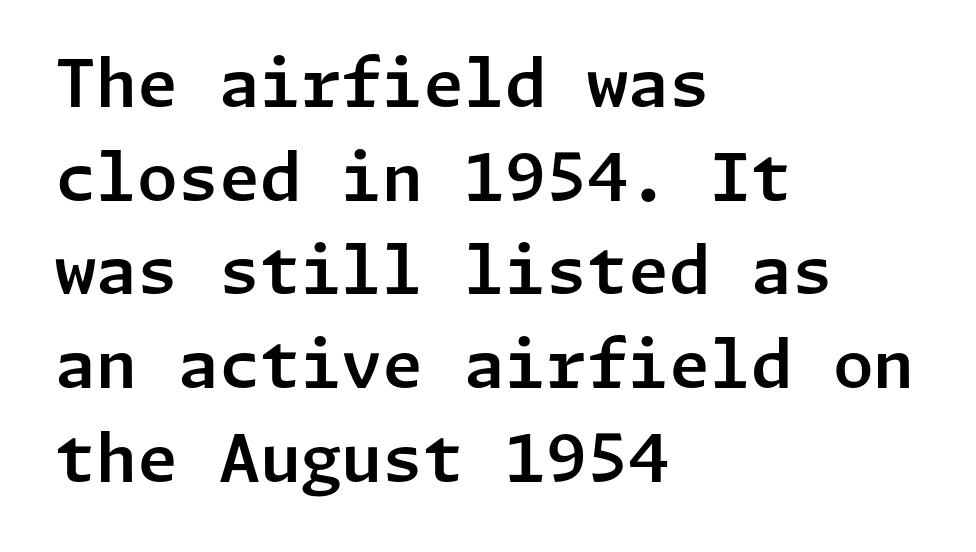
Q: Is the text italic (slanted)? A: No, it is upright.
Q: Is the typeface a serif or a sans-serif typeface? A: Sans-serif.
Q: Is the text underlined? A: No.
Q: How is the paragraph aligned? A: Left-aligned.
Q: Is the spacing between letters normal or unusually wide? A: Normal.
Q: Is the spacing between lines tight, normal or loose? A: Normal.
Q: Width (condensed, normal, or wide)? A: Normal.
Q: Stroke contrast? A: Low.
Q: x-height? A: Medium.
